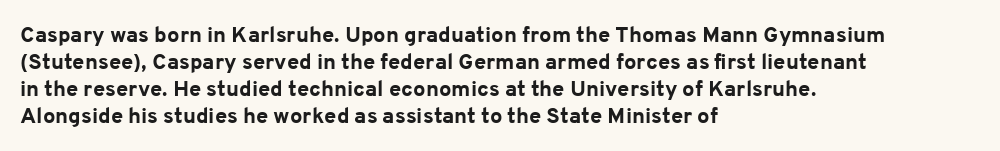
{"italic": "no", "bold": "yes", "underline": "no", "align": "left", "line_spacing_ratio": 1.23, "letter_spacing": "normal", "letter_spacing_em": 0.0, "glyph_px": 22}
